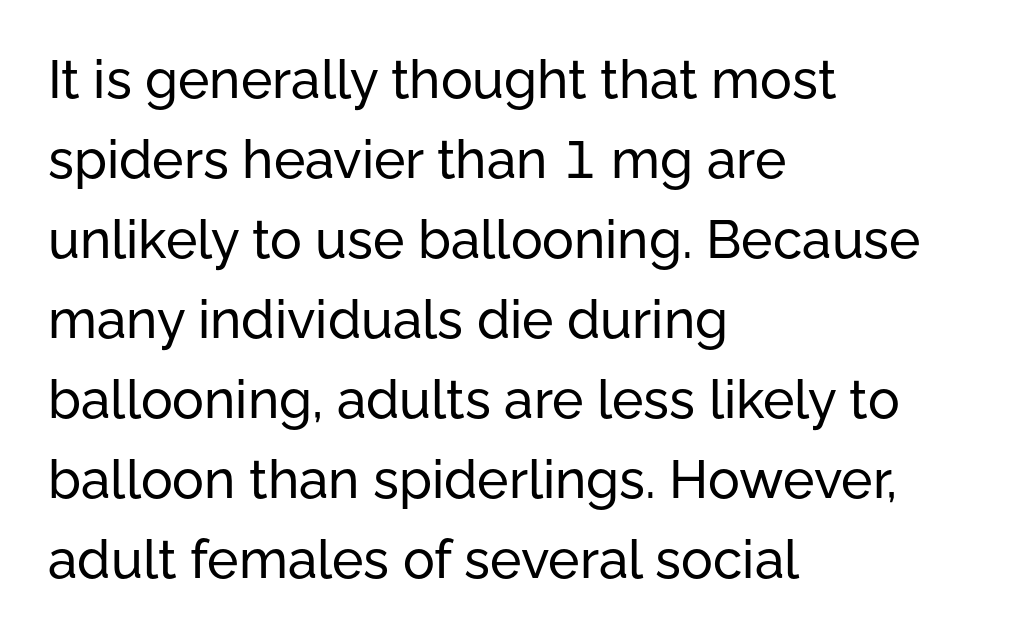
{"serif": "no", "italic": "no", "width": "normal", "stroke_contrast": "low", "x_height": "medium", "monospaced": "no", "underline": "no", "align": "left", "line_spacing": "normal", "line_spacing_ratio": 1.51, "letter_spacing": "normal", "letter_spacing_em": 0.0, "glyph_px": 53}
